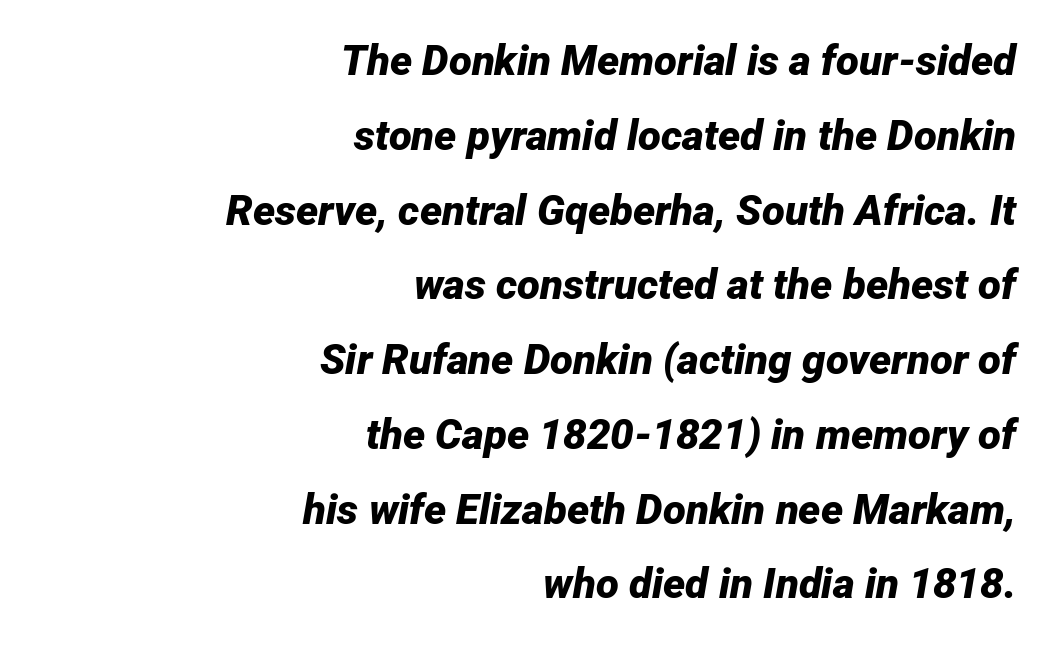
The image shows 42 px bold type, italic (leaning right); set right-aligned, line spacing 1.78x, normal letter spacing, not underlined; low stroke contrast and a medium x-height.
